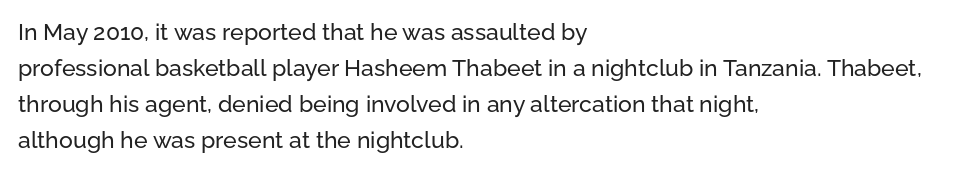
The passage shown has conventional tracking throughout. The axis of the letterforms is exactly vertical. In CSS terms this would be text-align: left. The area under the type is left untouched.
